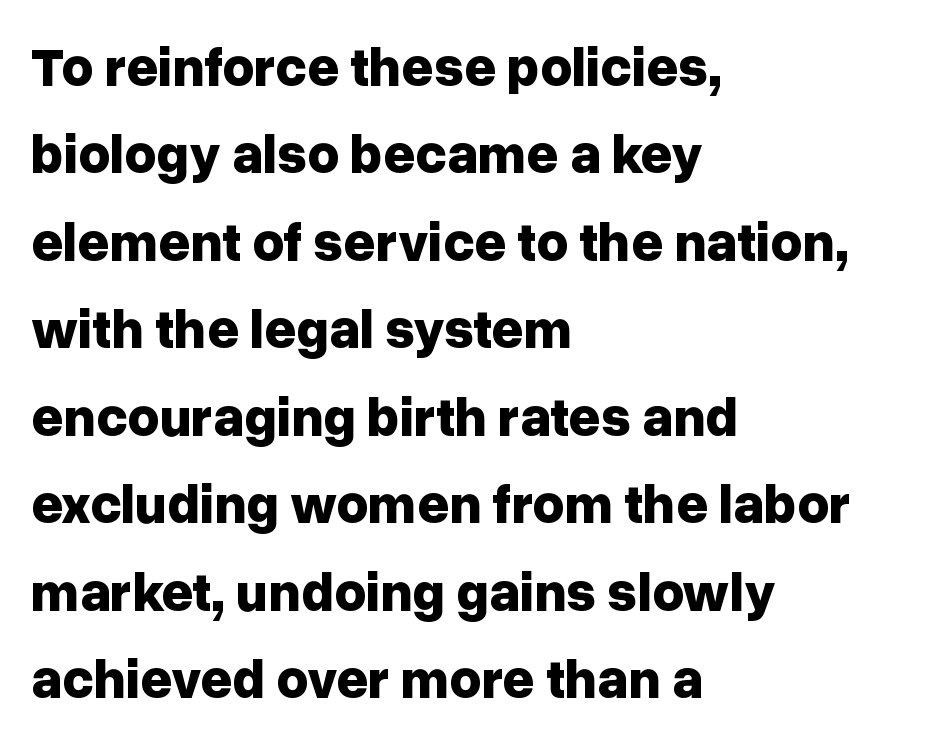
The image shows 55 px bold sans-serif type, upright; set left-aligned, normal line spacing (1.59x), normal letter spacing, not underlined; low stroke contrast and a medium x-height.
